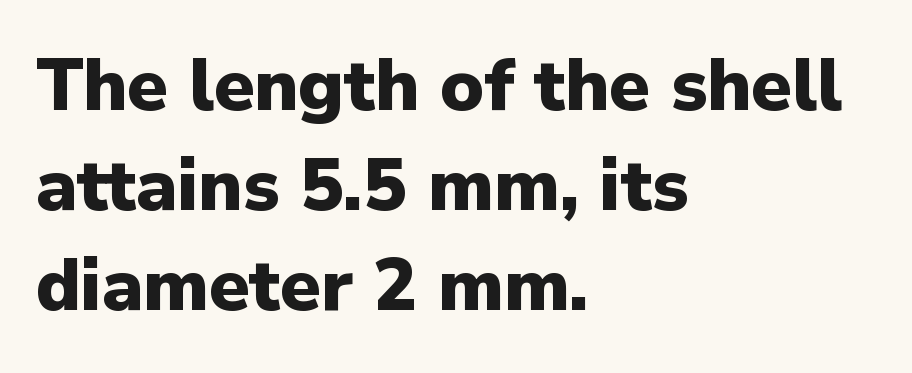
Q: Is the text bold? A: Yes.
Q: Is the text italic (slanted)? A: No, it is upright.
Q: Is the typeface a serif or a sans-serif typeface? A: Sans-serif.
Q: Is the text underlined? A: No.
Q: How is the paragraph aligned? A: Left-aligned.
Q: Is the spacing between letters normal or unusually wide? A: Normal.
Q: Is the spacing between lines tight, normal or loose? A: Normal.
Q: Width (condensed, normal, or wide)? A: Normal.
Q: Stroke contrast? A: Low.
Q: x-height? A: Medium.
Q: Monospaced? A: No.
